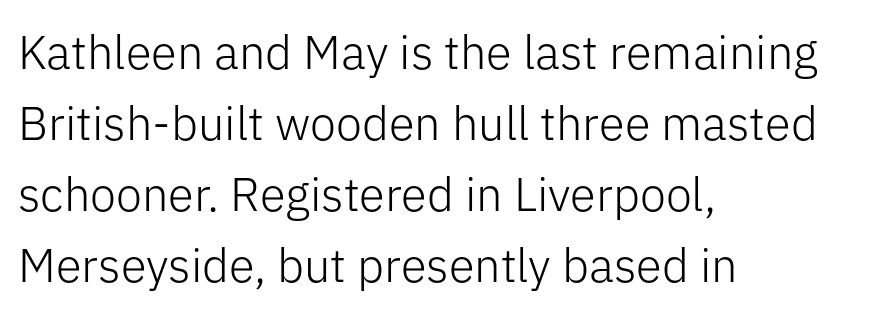
Q: Is the text bold? A: No.
Q: Is the text italic (slanted)? A: No, it is upright.
Q: Is the typeface a serif or a sans-serif typeface? A: Sans-serif.
Q: Is the text underlined? A: No.
Q: How is the paragraph aligned? A: Left-aligned.
Q: Is the spacing between letters normal or unusually wide? A: Normal.
Q: Is the spacing between lines tight, normal or loose? A: Normal.
Q: Width (condensed, normal, or wide)? A: Normal.
Q: Stroke contrast? A: Low.
Q: x-height? A: Medium.
Q: Monospaced? A: No.
